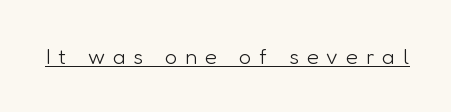
Nope, not italic — everything's standing straight. No extra ink here — the face is not bold. Loose tracking; the words dissolve into strings of separated letters. Notice how a bar underscores the lettering throughout.
